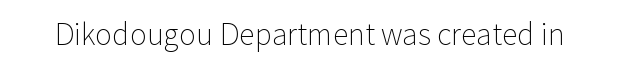
Type without underlining. Are there feet on the stems? There aren't — it's a sans. Spacing verdict: proportional, widths tailored to each character. The letterforms sit shoulder to shoulder at normal distance. The specimen reads as upright at a glance. The strokes carry an ordinary text weight at most.
